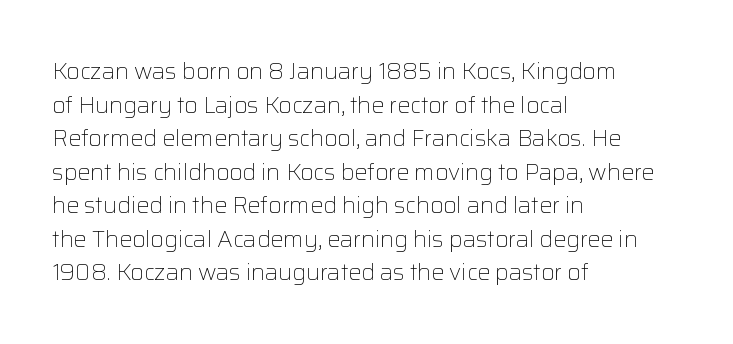
{"italic": "no", "bold": "no", "underline": "no", "align": "left", "line_spacing": "normal", "line_spacing_ratio": 1.46, "letter_spacing": "normal", "letter_spacing_em": 0.0, "glyph_px": 23}
